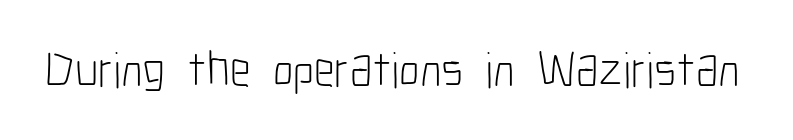
The font sits on the lighter half of the weight spectrum, regular included. Proportional: the letters do not fall into vertical columns. The axis of the letterforms is exactly vertical. Is this a sans? Yes — the strokes have no serifs. The type is set solid horizontally, with unmodified tracking. A bare baseline throughout the passage.
